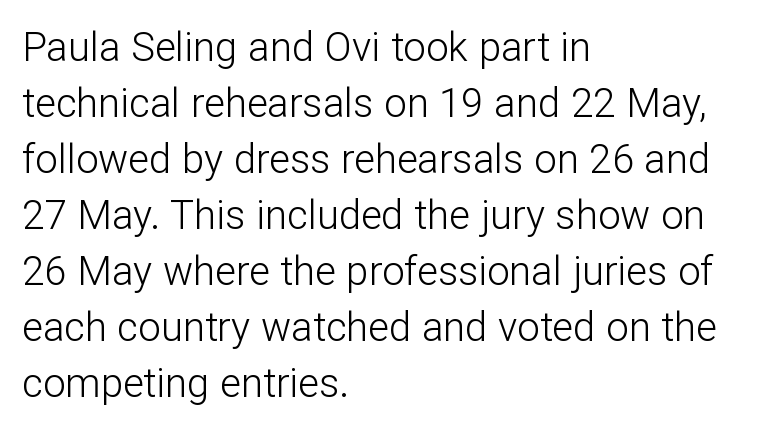
Q: Is the text bold? A: No.
Q: Is the text italic (slanted)? A: No, it is upright.
Q: Is the typeface a serif or a sans-serif typeface? A: Sans-serif.
Q: Is the text underlined? A: No.
Q: How is the paragraph aligned? A: Left-aligned.
Q: Is the spacing between letters normal or unusually wide? A: Normal.
Q: Is the spacing between lines tight, normal or loose? A: Normal.
Q: Width (condensed, normal, or wide)? A: Normal.
Q: Stroke contrast? A: Low.
Q: x-height? A: Medium.
Q: Monospaced? A: No.
